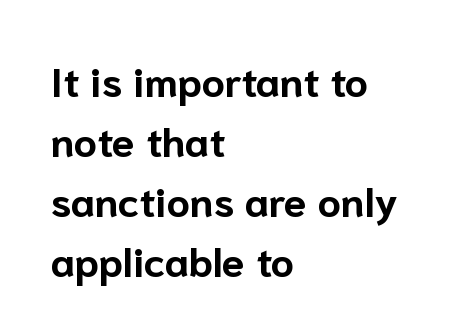
Q: Is the text bold? A: Yes.
Q: Is the text italic (slanted)? A: No, it is upright.
Q: Is the typeface a serif or a sans-serif typeface? A: Sans-serif.
Q: Is the text underlined? A: No.
Q: How is the paragraph aligned? A: Left-aligned.
Q: Is the spacing between letters normal or unusually wide? A: Normal.
Q: Is the spacing between lines tight, normal or loose? A: Normal.
Q: Width (condensed, normal, or wide)? A: Normal.
Q: Stroke contrast? A: Low.
Q: x-height? A: Medium.
Q: Monospaced? A: No.
